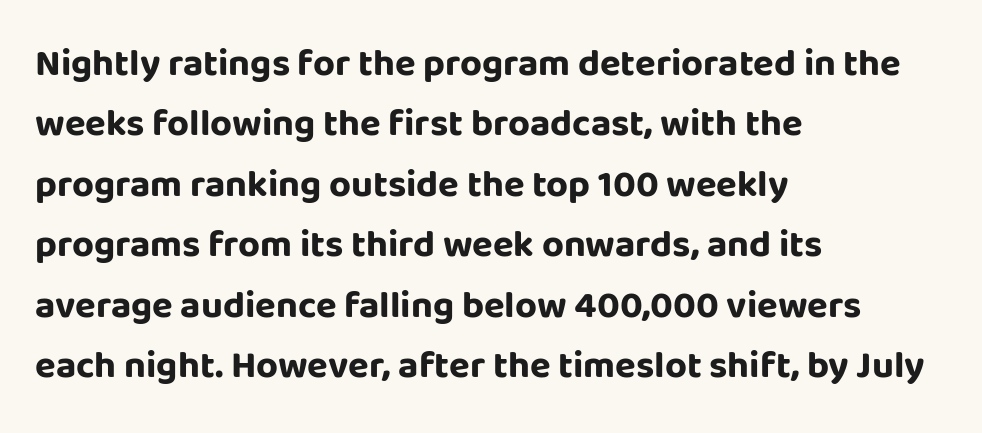
{"serif": "no", "italic": "no", "bold": "yes", "weight": "bold", "width": "normal", "stroke_contrast": "low", "x_height": "large", "monospaced": "no", "underline": "no", "align": "left", "line_spacing": "normal", "line_spacing_ratio": 1.59, "letter_spacing": "normal", "letter_spacing_em": 0.0, "glyph_px": 38}
